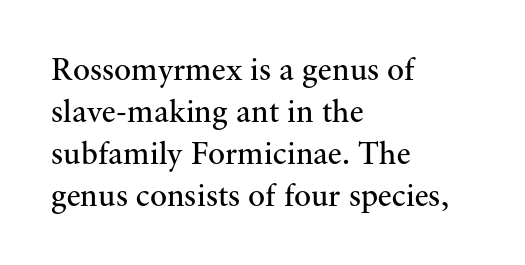
Q: Is the text bold? A: No.
Q: Is the text italic (slanted)? A: No, it is upright.
Q: Is the typeface a serif or a sans-serif typeface? A: Serif.
Q: Is the text underlined? A: No.
Q: How is the paragraph aligned? A: Left-aligned.
Q: Is the spacing between letters normal or unusually wide? A: Normal.
Q: Is the spacing between lines tight, normal or loose? A: Normal.
Q: Width (condensed, normal, or wide)? A: Normal.
Q: Stroke contrast? A: Medium.
Q: x-height? A: Small.
Q: Monospaced? A: No.
